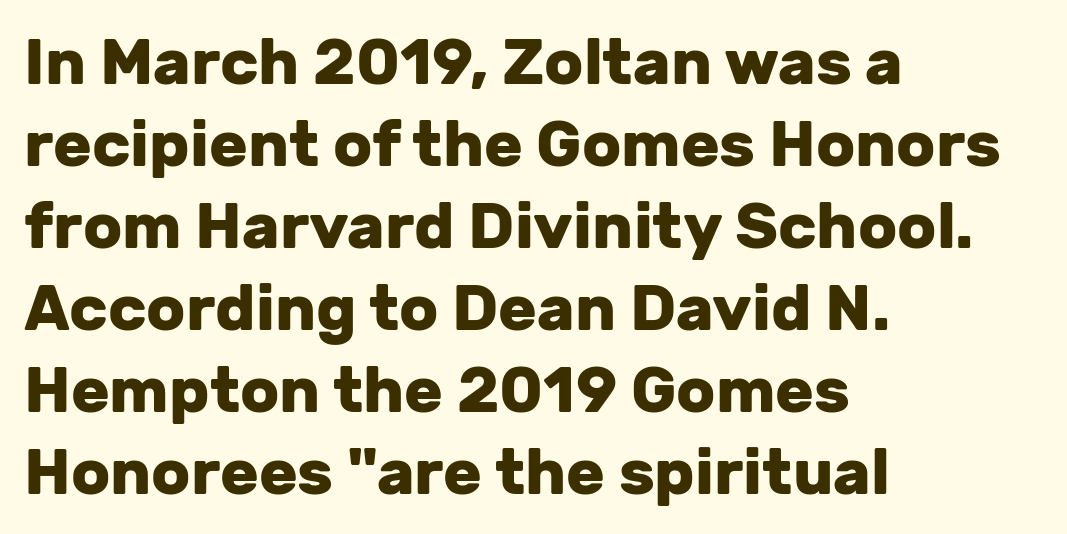
The image shows 64 px heavy sans-serif type, upright; set left-aligned, normal line spacing (1.28x), normal letter spacing, not underlined; low stroke contrast and a medium x-height.
